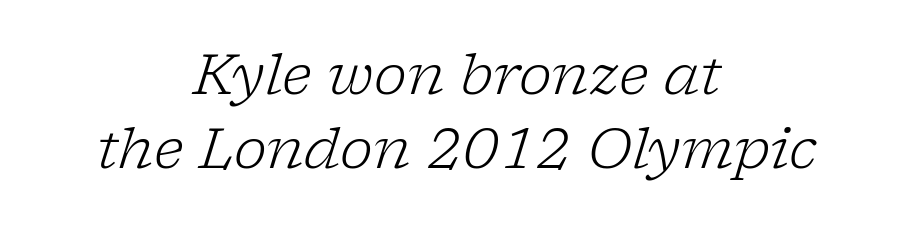
Emphasis-style slanted type is in use. Underlining? Definitely not there. The typeface chosen for these lines features serifs. Each letter keeps its own natural width here, so spacing adapts to shape. Weight: in the light-to-regular range. Students, observe: this is what conventionally led text looks like.
